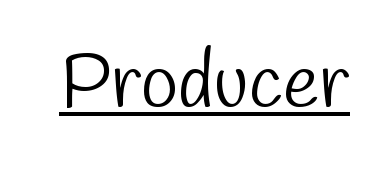
Q: Is the text bold? A: No.
Q: Is the typeface a serif or a sans-serif typeface? A: Sans-serif.
Q: Is the text underlined? A: Yes.
Q: Is the spacing between letters normal or unusually wide? A: Normal.
Q: Width (condensed, normal, or wide)? A: Condensed.
Q: Stroke contrast? A: Low.
Q: x-height? A: Medium.
Q: Monospaced? A: No.
